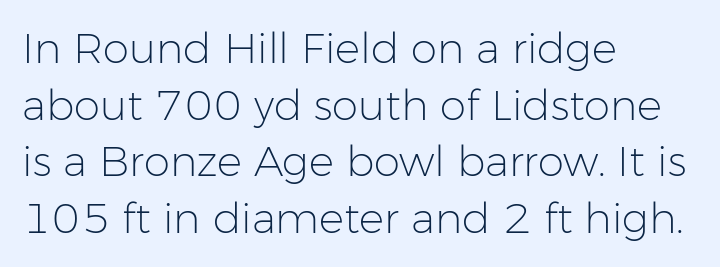
Q: Is the text bold? A: No.
Q: Is the text italic (slanted)? A: No, it is upright.
Q: Is the typeface a serif or a sans-serif typeface? A: Sans-serif.
Q: Is the text underlined? A: No.
Q: How is the paragraph aligned? A: Left-aligned.
Q: Is the spacing between letters normal or unusually wide? A: Normal.
Q: Is the spacing between lines tight, normal or loose? A: Normal.
Q: Width (condensed, normal, or wide)? A: Normal.
Q: Stroke contrast? A: Low.
Q: x-height? A: Medium.
Q: Monospaced? A: No.
